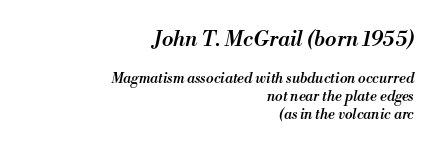
The image shows 21 px text type, italic (leaning right); set right-aligned, normal line spacing (1.29x), normal letter spacing, not underlined; the first (top) block is 1.5x larger.
